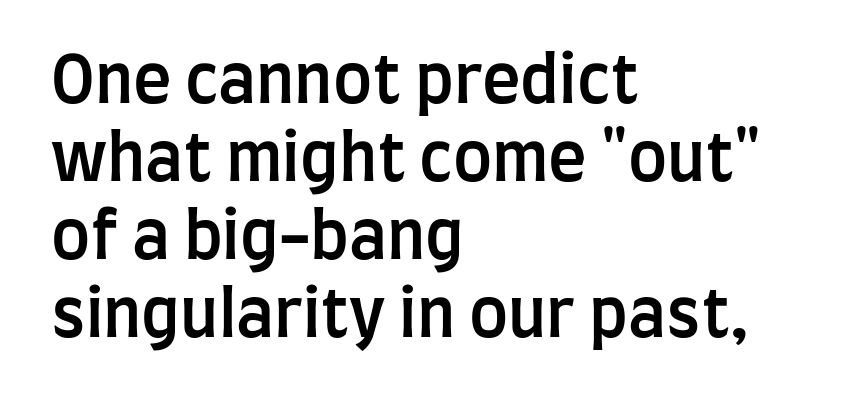
{"serif": "no", "italic": "no", "bold": "semi", "weight": "semibold", "width": "condensed", "stroke_contrast": "low", "x_height": "large", "monospaced": "no", "underline": "no", "align": "left", "line_spacing_ratio": 1.2, "letter_spacing": "normal", "letter_spacing_em": 0.0, "glyph_px": 65}
